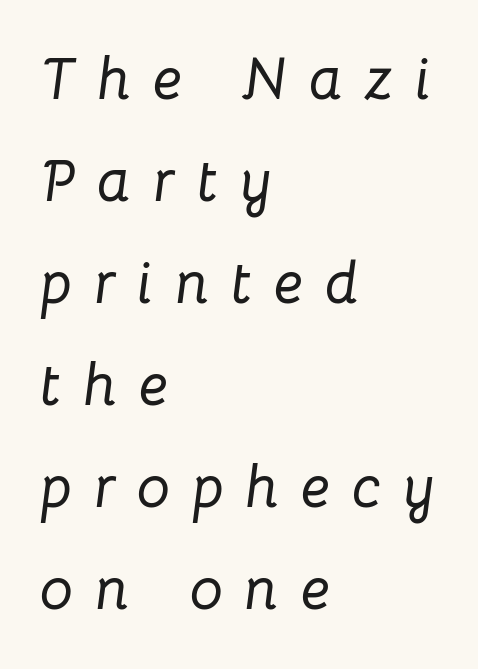
Does extra space separate the letters? Yes, quite a lot of it. Observe the lean: these are italic letterforms. Line starts are locked; line ends wander. This sample has the flowing, uneven cadence of proportional lettering. Decoration check: the copy has no underline.
